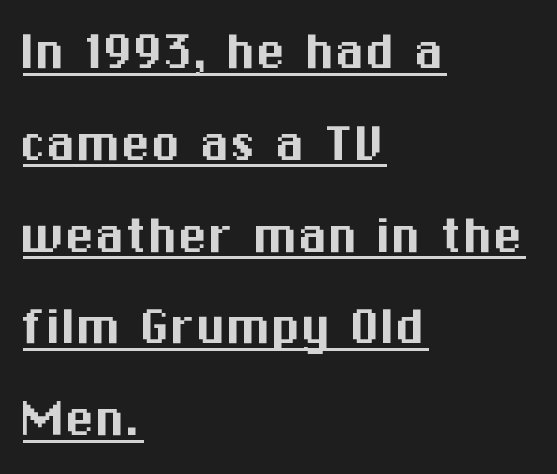
Q: Is the text italic (slanted)? A: No, it is upright.
Q: Is the typeface a serif or a sans-serif typeface? A: Sans-serif.
Q: Is the text underlined? A: Yes.
Q: How is the paragraph aligned? A: Left-aligned.
Q: Is the spacing between letters normal or unusually wide? A: Normal.
Q: Is the spacing between lines tight, normal or loose? A: Normal.
Q: Width (condensed, normal, or wide)? A: Normal.
Q: Stroke contrast? A: Medium.
Q: x-height? A: Medium.
Q: Monospaced? A: No.
